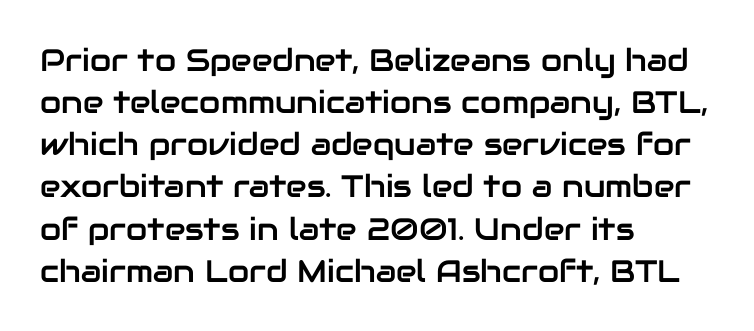
{"serif": "no", "italic": "no", "width": "normal", "stroke_contrast": "low", "x_height": "medium", "monospaced": "no", "underline": "no", "align": "left", "line_spacing": "normal", "line_spacing_ratio": 1.36, "letter_spacing": "normal", "letter_spacing_em": 0.0, "glyph_px": 31}
